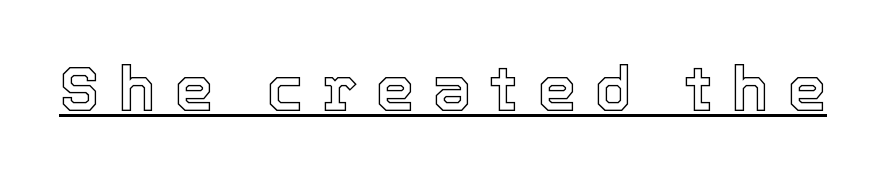
The image shows 63 px text type, upright; set unusually wide letter spacing (+0.28 em), underlined; a medium x-height.
